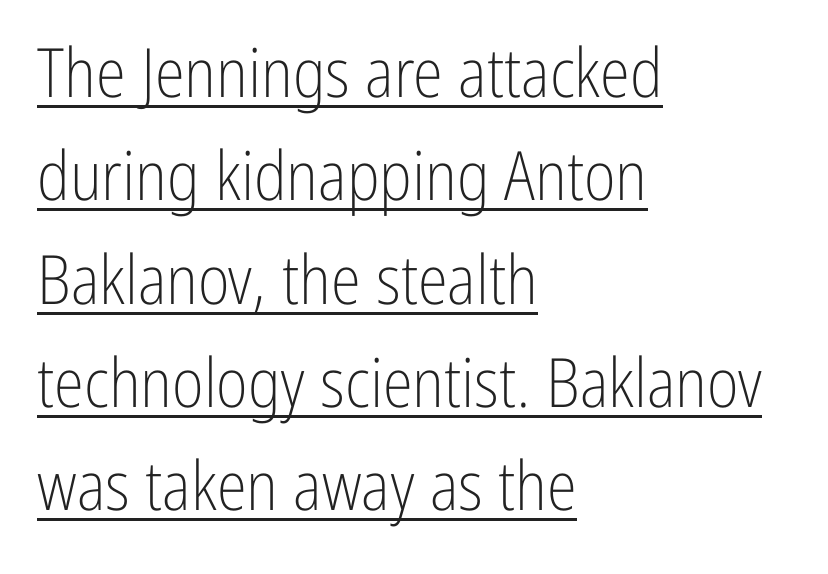
Q: Is the text bold? A: No.
Q: Is the text italic (slanted)? A: No, it is upright.
Q: Is the typeface a serif or a sans-serif typeface? A: Sans-serif.
Q: Is the text underlined? A: Yes.
Q: How is the paragraph aligned? A: Left-aligned.
Q: Is the spacing between letters normal or unusually wide? A: Normal.
Q: Is the spacing between lines tight, normal or loose? A: Normal.
Q: Width (condensed, normal, or wide)? A: Condensed.
Q: Stroke contrast? A: Low.
Q: x-height? A: Medium.
Q: Monospaced? A: No.
